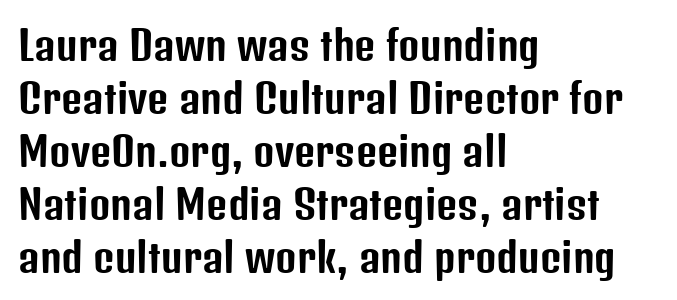
{"serif": "no", "italic": "no", "width": "condensed", "stroke_contrast": "low", "x_height": "medium", "monospaced": "no", "underline": "no", "align": "left", "line_spacing": "normal", "line_spacing_ratio": 1.29, "letter_spacing": "normal", "letter_spacing_em": 0.0, "glyph_px": 41}
